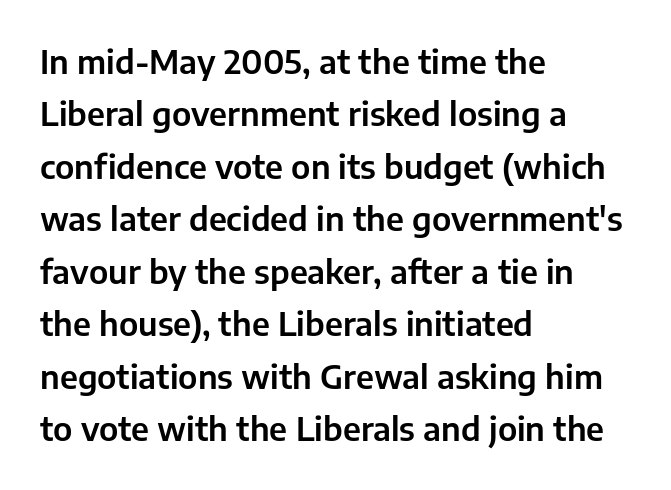
The rows are spaced the way most documents space them. These lines are rendered in a variable-pitch font. The paragraph has a hard left edge and a soft right edge. I'd call this a sans setting — the letters go barefoot. Students, note that the glyphs here touch the page at normal intervals.
